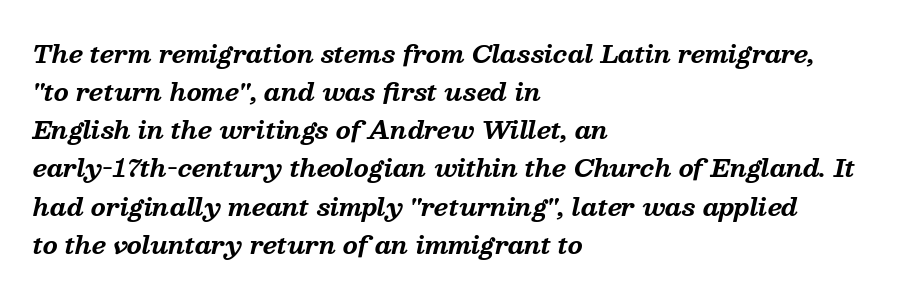
The typesetting leans heavy: a genuine bold. Visually the block forms a straight wall on the left and a jagged coastline on the right. The strip under each line holds only bare page. A typesetter would call this leading conventional body-copy spacing. The lettering tilts uniformly, giving the passage an italic look. Compared with typical body copy, the letter spacing here is the same.
